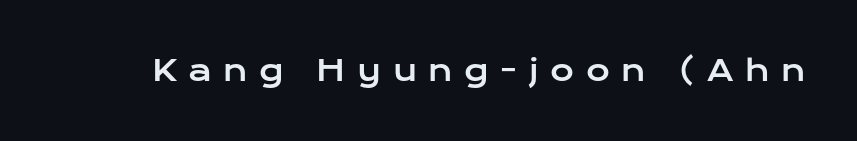
The image shows 29 px wide sans-serif type, upright; set unusually wide letter spacing (+0.4 em), not underlined; low stroke contrast and a medium x-height.
